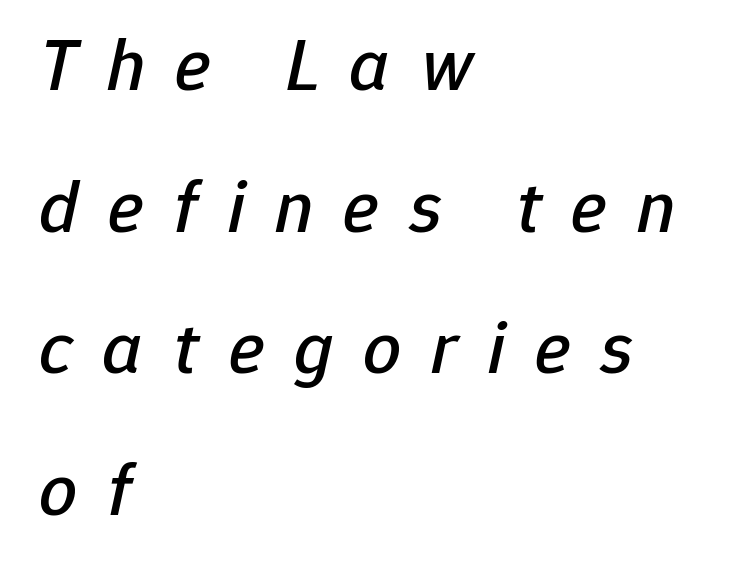
Character widths vary here, with narrow letters taking less room than wide ones. The rag falls on the right side of this text block. Only glyphs here, with clear space below each row. Substantial extra tracking has been applied to these lines.
